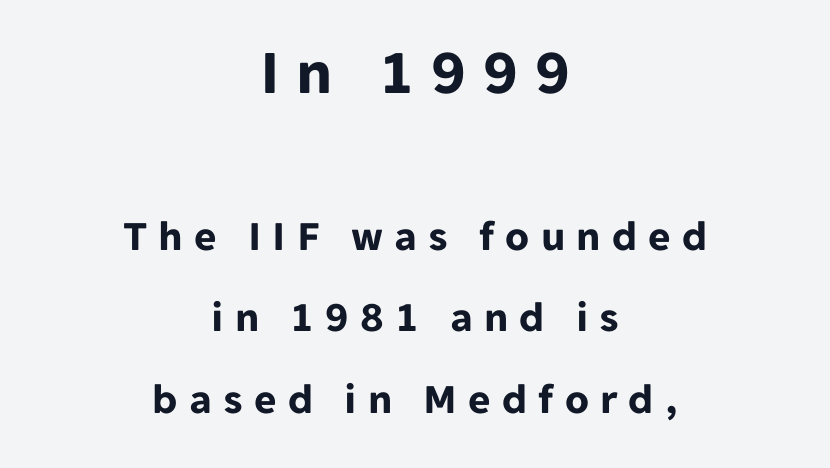
The image shows 64 px bold sans-serif type, upright; set centered, loose line spacing (1.9x), unusually wide letter spacing (+0.26 em), not underlined; the first (top) block is 1.49x larger; low stroke contrast and a medium x-height.
